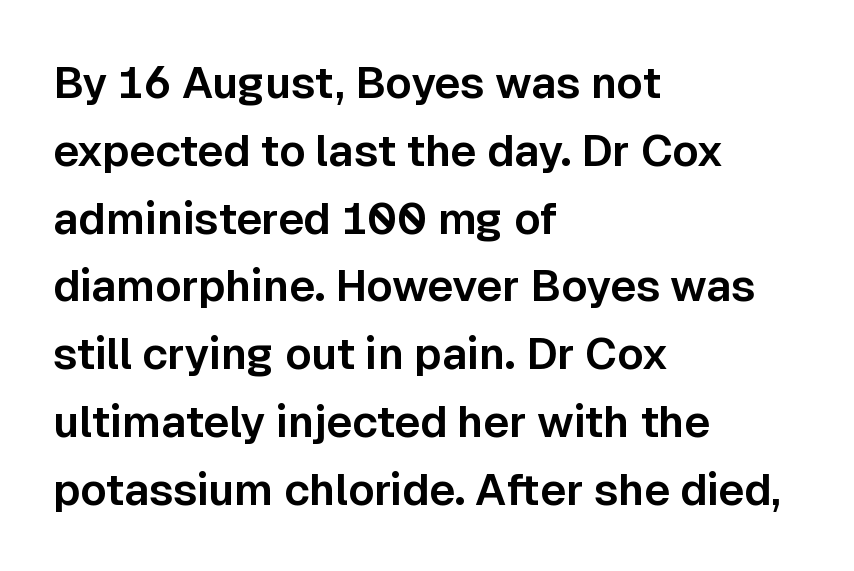
Q: Is the text italic (slanted)? A: No, it is upright.
Q: Is the typeface a serif or a sans-serif typeface? A: Sans-serif.
Q: Is the text underlined? A: No.
Q: How is the paragraph aligned? A: Left-aligned.
Q: Is the spacing between letters normal or unusually wide? A: Normal.
Q: Is the spacing between lines tight, normal or loose? A: Normal.
Q: Width (condensed, normal, or wide)? A: Normal.
Q: Stroke contrast? A: Low.
Q: x-height? A: Medium.
Q: Monospaced? A: No.
